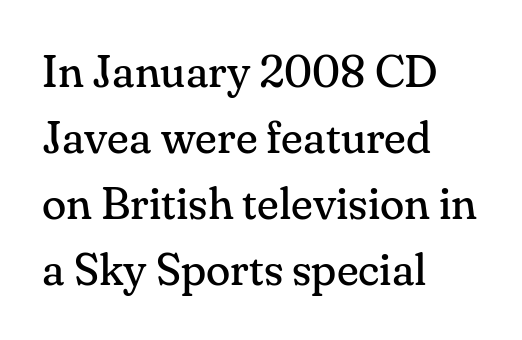
{"serif": "yes", "italic": "no", "bold": "no", "weight": "regular", "width": "normal", "stroke_contrast": "medium", "x_height": "small", "monospaced": "no", "underline": "no", "align": "left", "line_spacing": "normal", "line_spacing_ratio": 1.47, "letter_spacing": "normal", "letter_spacing_em": 0.0, "glyph_px": 45}
